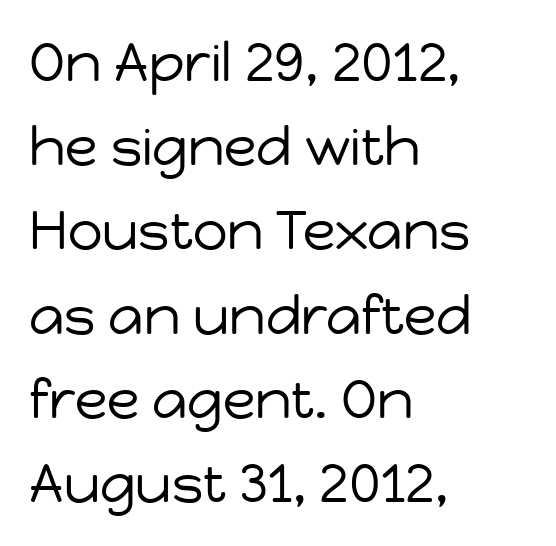
Q: Is the text bold? A: No.
Q: Is the text italic (slanted)? A: No, it is upright.
Q: Is the typeface a serif or a sans-serif typeface? A: Sans-serif.
Q: Is the text underlined? A: No.
Q: How is the paragraph aligned? A: Left-aligned.
Q: Is the spacing between letters normal or unusually wide? A: Normal.
Q: Is the spacing between lines tight, normal or loose? A: Normal.
Q: Width (condensed, normal, or wide)? A: Normal.
Q: Stroke contrast? A: Low.
Q: x-height? A: Medium.
Q: Monospaced? A: No.
